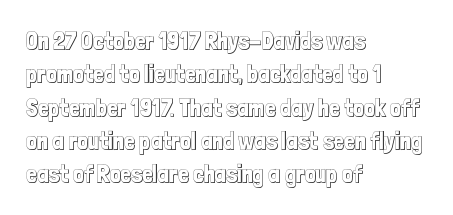
The image shows 24 px text type, upright; set left-aligned, normal line spacing (1.39x), normal letter spacing, not underlined.
